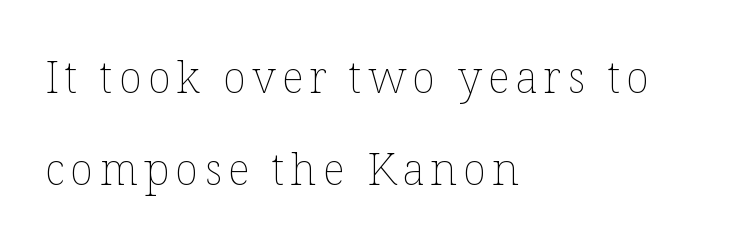
Vertical stems look standard width or narrower in stroke. These lines are rendered in a variable-pitch font. The specimen reads as upright at a glance. The baseline area is clear.
